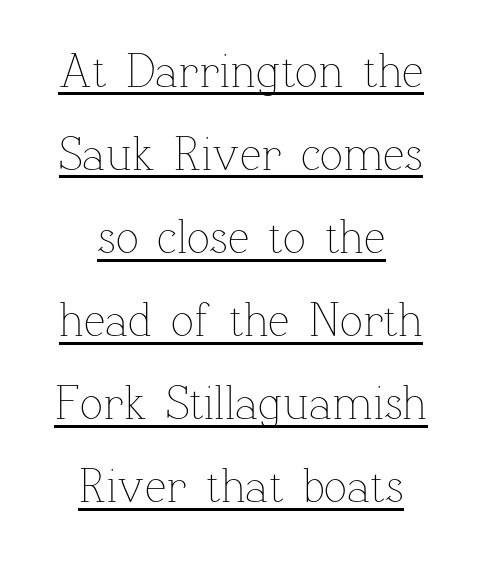
The face used here is rendered with its standard letterfit. A typesetter would call this proportional, since set widths differ per character. Reading down the block, each line starts at a different indent, mirrored at its end. This is roman type, the default non-slanted kind. The face used here appears with an underline applied.
